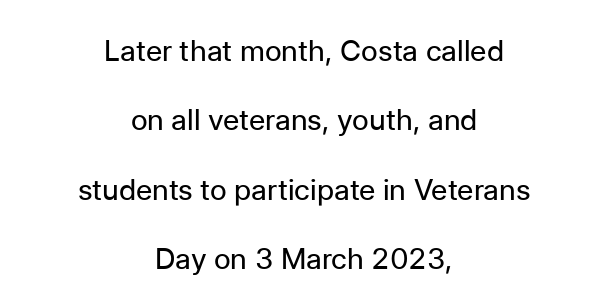
{"serif": "no", "italic": "no", "bold": "no", "weight": "regular", "width": "normal", "stroke_contrast": "low", "x_height": "medium", "monospaced": "no", "underline": "no", "align": "center", "line_spacing": "loose", "line_spacing_ratio": 2.39, "letter_spacing": "normal", "letter_spacing_em": 0.0, "glyph_px": 29}
